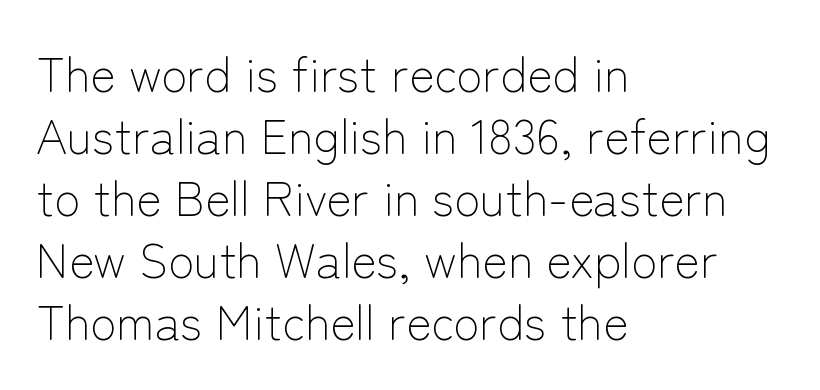
The image shows 48 px light sans-serif type, upright; set left-aligned, normal line spacing (1.29x), normal letter spacing, not underlined; low stroke contrast and a medium x-height.
